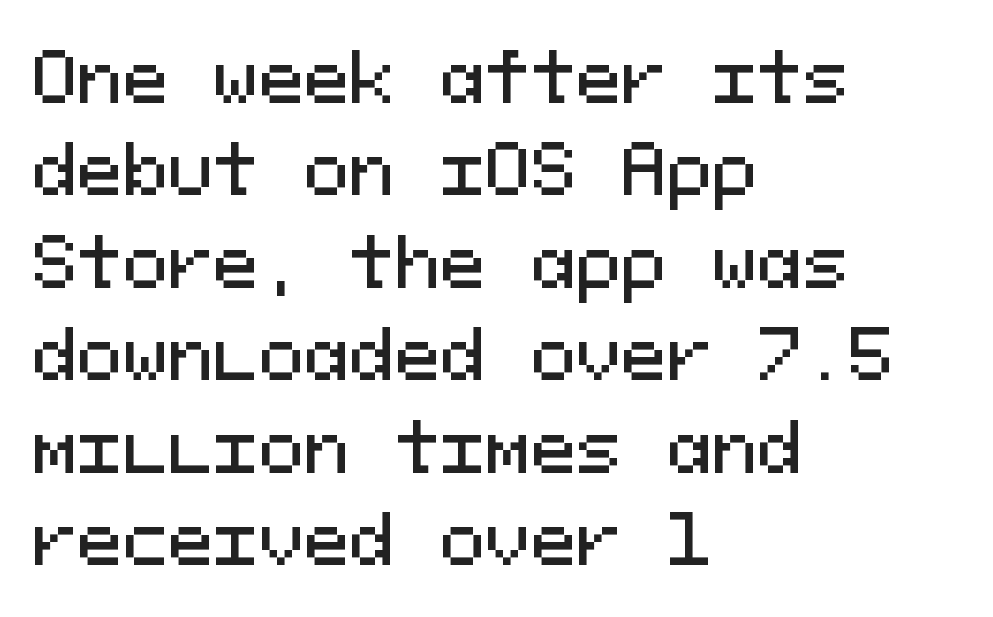
The rag falls on the right side of this text block. Quick note: interline space is typical. No feet cap the strokes, marking this as sans-serif type. There is no visible air inserted between adjacent glyphs. Letters rest on an invisible, unmarked baseline.
